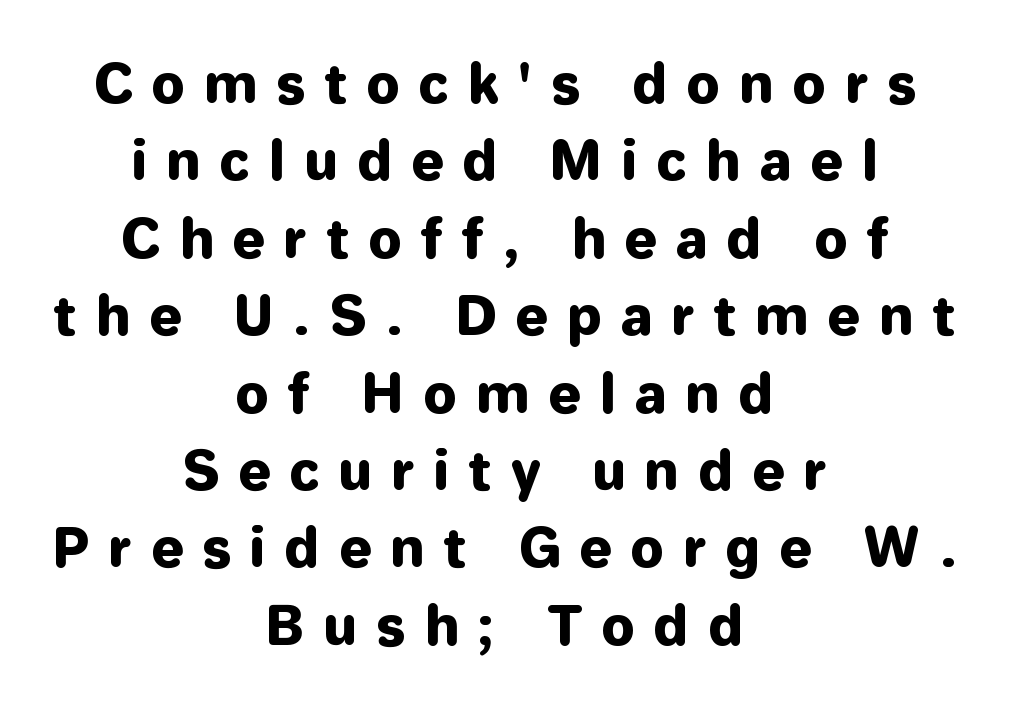
The image shows 53 px sans-serif type, upright; set centered, normal line spacing (1.46x), unusually wide letter spacing (+0.38 em), not underlined; low stroke contrast and a medium x-height.
